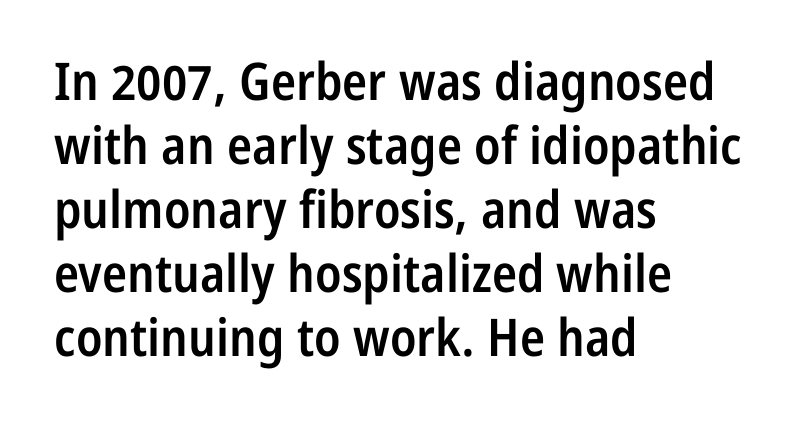
Typesetter's note: demi weight, one step under bold. Each letter keeps its own natural width here, so spacing adapts to shape. Grotesque or geometric, the face here clearly has no serifs. This rendering features lettering with no underline. All the whitespace from short lines collects on the right.
